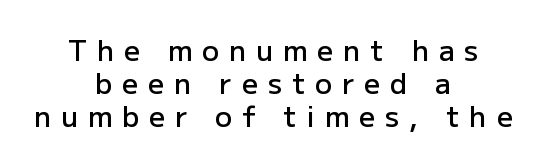
{"serif": "no", "italic": "no", "bold": "semi", "weight": "semibold", "width": "normal", "stroke_contrast": "low", "x_height": "medium", "monospaced": "no", "underline": "no", "align": "center", "line_spacing_ratio": 1.17, "letter_spacing": "wide", "letter_spacing_em": 0.36, "glyph_px": 28}
